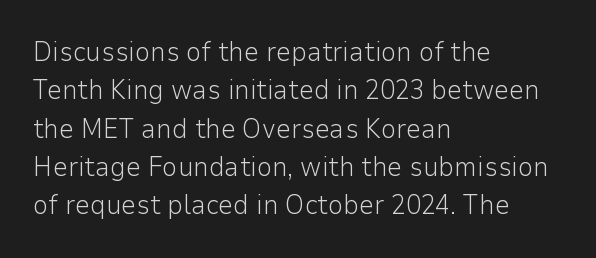
Every row of glyphs begins at an identical x-position on the left. A roman cut, with each character standing at attention. Does the leading feel generous? No, just average. The tracking reads as untouched default to a designer's eye.
